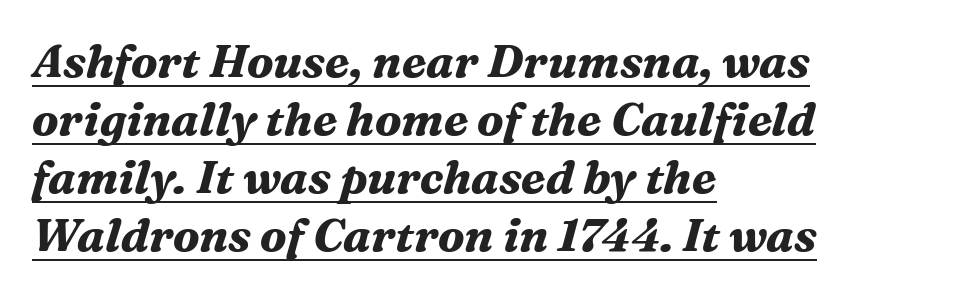
The image shows 46 px bold serif type, italic (leaning right); set left-aligned, normal line spacing (1.26x), normal letter spacing, underlined; medium stroke contrast and a medium x-height.
